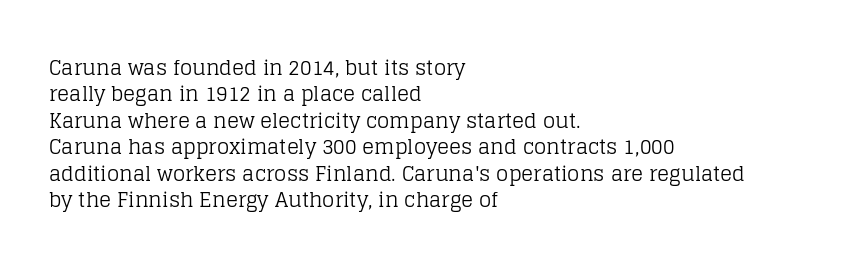
Characters remain perfectly vertical along every line. Rows of type keep a routine distance in the vertical direction. The face looks like a standard text weight, possibly lighter. Letter spacing: default. Each row of text sits above clean, open space.
